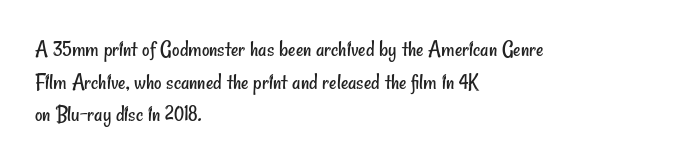
{"bold": "no", "underline": "no", "align": "left", "line_spacing": "normal", "line_spacing_ratio": 1.42, "letter_spacing": "normal", "letter_spacing_em": 0.0, "glyph_px": 23}
